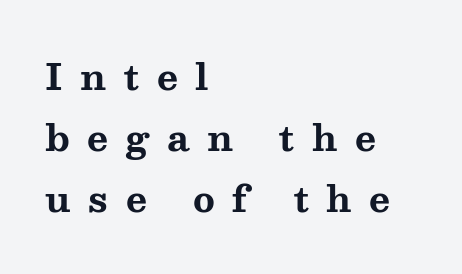
The image shows 36 px bold, wide serif type, upright; set left-aligned, normal line spacing (1.7x), unusually wide letter spacing (+0.49 em), not underlined; medium stroke contrast and a medium x-height.
